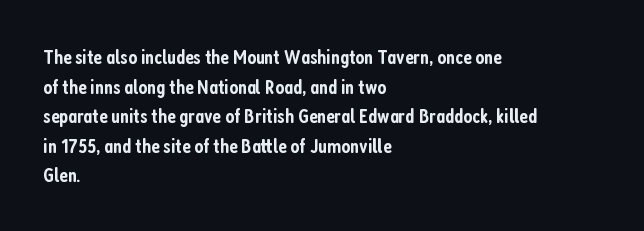
The image shows 21 px text type, upright; set left-aligned, normal line spacing (1.41x), normal letter spacing, not underlined.
